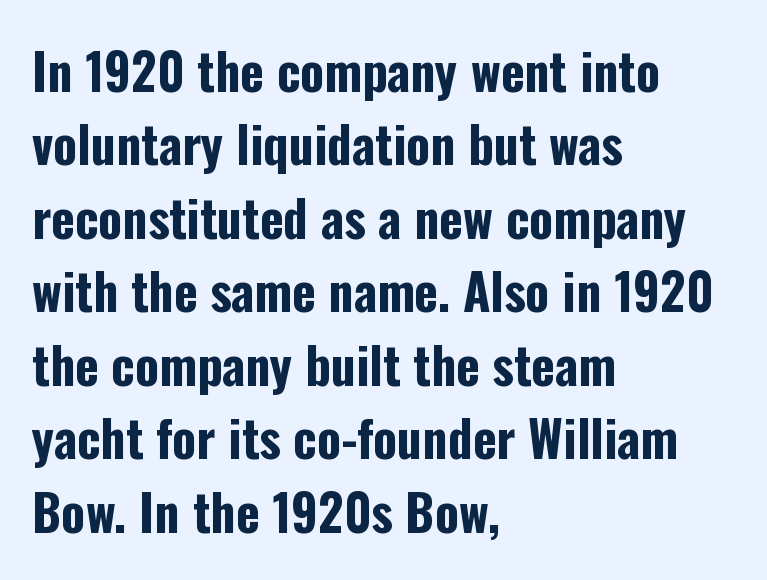
Q: Is the text bold? A: Yes.
Q: Is the text italic (slanted)? A: No, it is upright.
Q: Is the typeface a serif or a sans-serif typeface? A: Sans-serif.
Q: Is the text underlined? A: No.
Q: How is the paragraph aligned? A: Left-aligned.
Q: Is the spacing between letters normal or unusually wide? A: Normal.
Q: Is the spacing between lines tight, normal or loose? A: Normal.
Q: Width (condensed, normal, or wide)? A: Condensed.
Q: Stroke contrast? A: Low.
Q: x-height? A: Medium.
Q: Monospaced? A: No.
